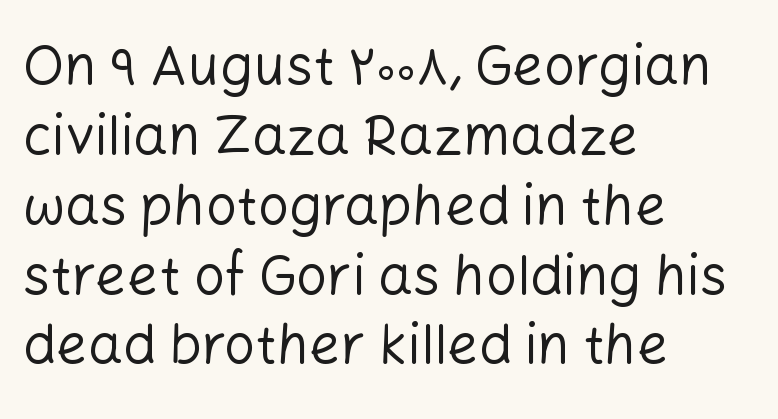
The image shows 55 px regular-weight sans-serif type, upright; set left-aligned, normal line spacing (1.27x), normal letter spacing, not underlined; low stroke contrast and a medium x-height.
